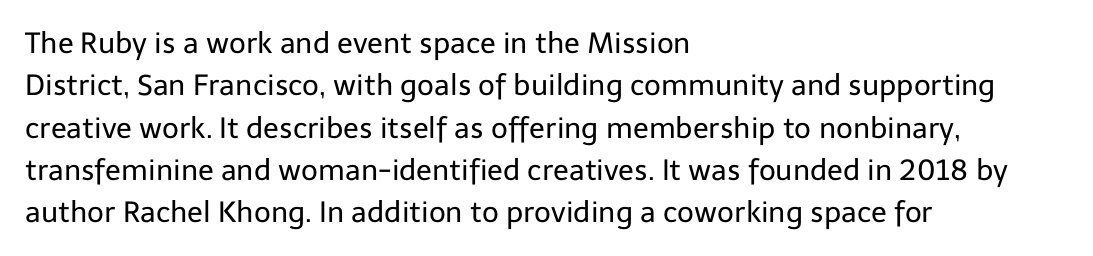
Q: Is the text bold? A: No.
Q: Is the text italic (slanted)? A: No, it is upright.
Q: Is the typeface a serif or a sans-serif typeface? A: Sans-serif.
Q: Is the text underlined? A: No.
Q: How is the paragraph aligned? A: Left-aligned.
Q: Is the spacing between letters normal or unusually wide? A: Normal.
Q: Is the spacing between lines tight, normal or loose? A: Normal.
Q: Width (condensed, normal, or wide)? A: Normal.
Q: Stroke contrast? A: Low.
Q: x-height? A: Medium.
Q: Monospaced? A: No.
